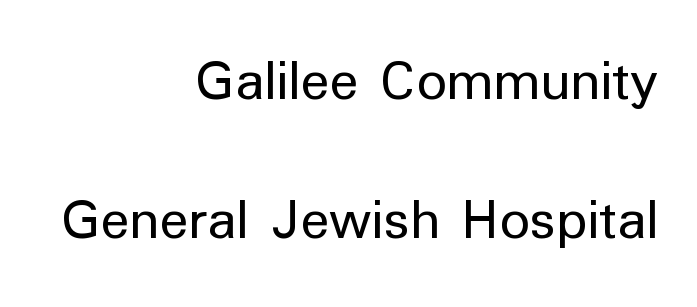
The image shows 60 px regular-weight sans-serif type, upright; set right-aligned, loose line spacing (2.31x), normal letter spacing, not underlined; low stroke contrast and a medium x-height.
